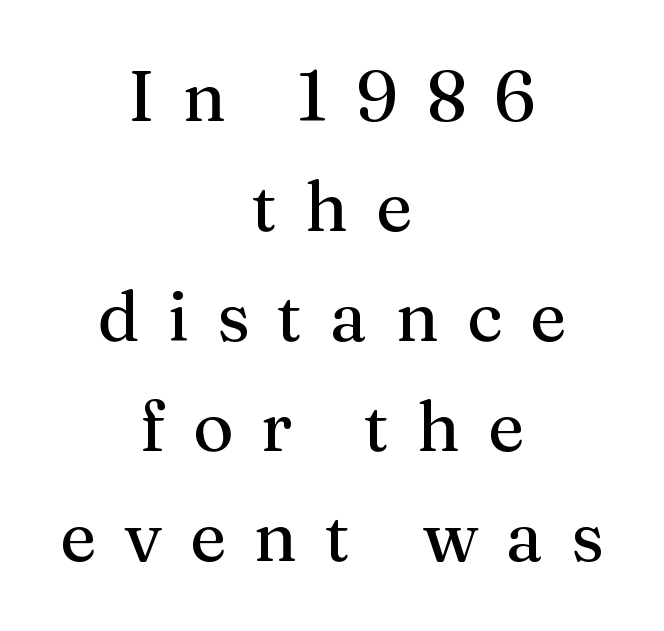
Q: Is the text bold? A: No.
Q: Is the text italic (slanted)? A: No, it is upright.
Q: Is the typeface a serif or a sans-serif typeface? A: Serif.
Q: Is the text underlined? A: No.
Q: How is the paragraph aligned? A: Centered.
Q: Is the spacing between letters normal or unusually wide? A: Unusually wide.
Q: Is the spacing between lines tight, normal or loose? A: Normal.
Q: Width (condensed, normal, or wide)? A: Normal.
Q: Stroke contrast? A: Medium.
Q: x-height? A: Medium.
Q: Monospaced? A: No.
